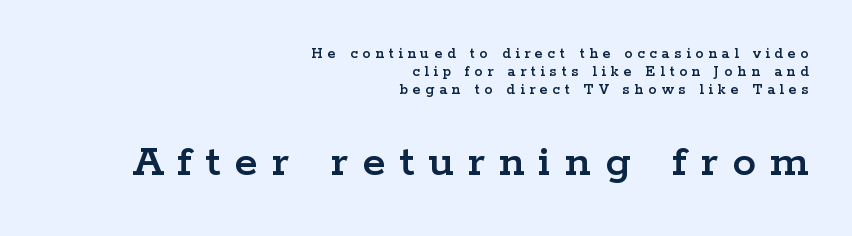
{"serif": "yes", "italic": "no", "width": "wide", "stroke_contrast": "low", "x_height": "medium", "monospaced": "no", "underline": "no", "align": "right", "line_spacing": "tight", "line_spacing_ratio": 1.14, "letter_spacing": "wide", "letter_spacing_em": 0.3, "larger_block": "second", "size_ratio": 2.94, "glyph_px": 47}
